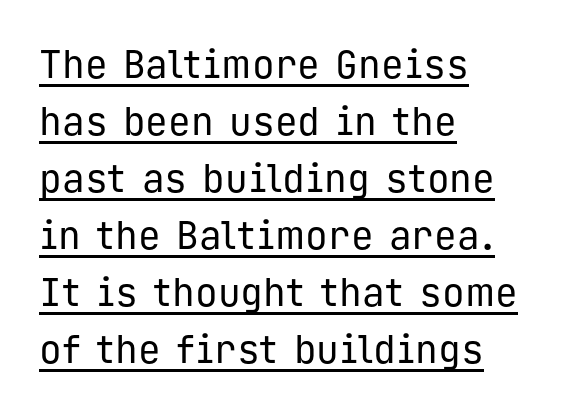
Q: Is the text bold? A: No.
Q: Is the text italic (slanted)? A: No, it is upright.
Q: Is the typeface a serif or a sans-serif typeface? A: Sans-serif.
Q: Is the text underlined? A: Yes.
Q: How is the paragraph aligned? A: Left-aligned.
Q: Is the spacing between letters normal or unusually wide? A: Normal.
Q: Is the spacing between lines tight, normal or loose? A: Normal.
Q: Width (condensed, normal, or wide)? A: Normal.
Q: Stroke contrast? A: Low.
Q: x-height? A: Medium.
Q: Monospaced? A: Yes.
